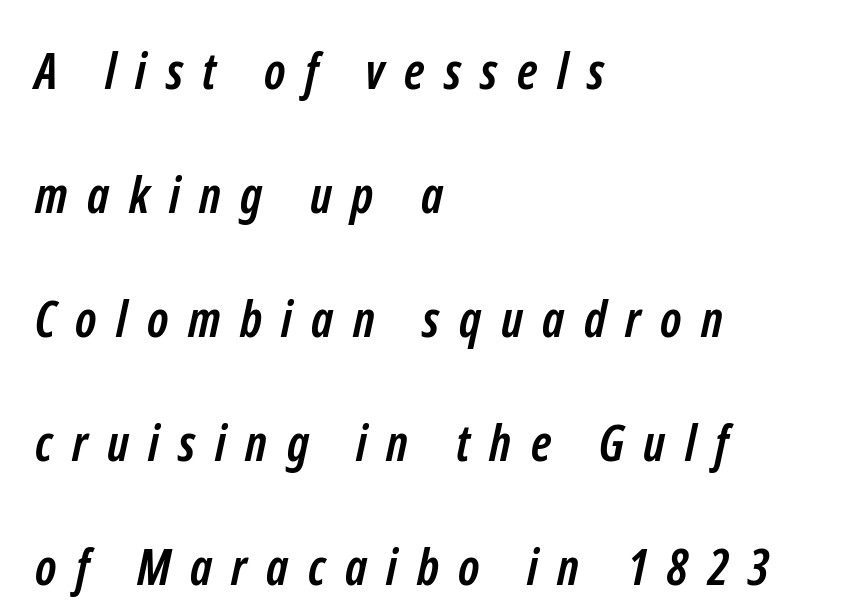
Q: Is the text bold? A: Yes.
Q: Is the typeface a serif or a sans-serif typeface? A: Sans-serif.
Q: Is the text underlined? A: No.
Q: How is the paragraph aligned? A: Left-aligned.
Q: Is the spacing between letters normal or unusually wide? A: Unusually wide.
Q: Is the spacing between lines tight, normal or loose? A: Loose.
Q: Width (condensed, normal, or wide)? A: Condensed.
Q: Stroke contrast? A: Low.
Q: x-height? A: Medium.
Q: Monospaced? A: No.
